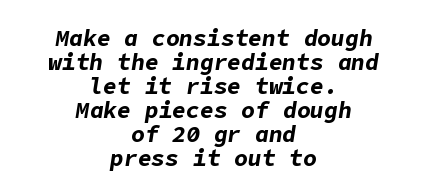
{"italic": "yes", "lean": "right", "slant_degrees": 9, "bold": "yes", "underline": "no", "align": "center", "line_spacing": "tight", "line_spacing_ratio": 1.04, "letter_spacing": "normal", "letter_spacing_em": 0.0, "glyph_px": 23}
